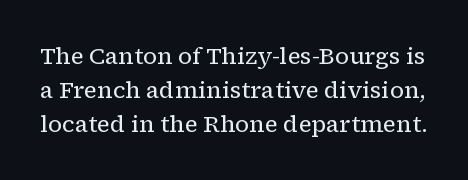
The image shows 23 px text type, upright; set normal line spacing (1.47x), normal letter spacing, not underlined.
